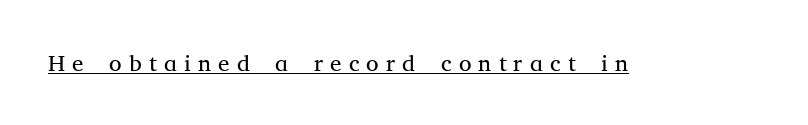
{"italic": "no", "bold": "no", "underline": "yes", "letter_spacing": "wide", "letter_spacing_em": 0.31, "glyph_px": 23}
